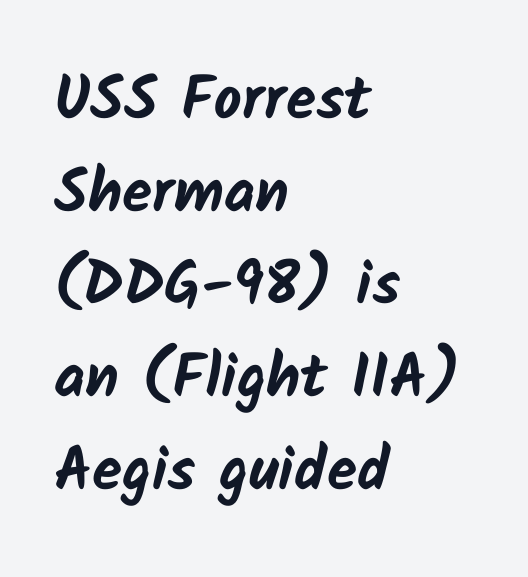
Q: Is the text bold? A: Yes.
Q: Is the typeface a serif or a sans-serif typeface? A: Sans-serif.
Q: Is the text underlined? A: No.
Q: How is the paragraph aligned? A: Left-aligned.
Q: Is the spacing between letters normal or unusually wide? A: Normal.
Q: Is the spacing between lines tight, normal or loose? A: Normal.
Q: Width (condensed, normal, or wide)? A: Normal.
Q: Stroke contrast? A: Low.
Q: x-height? A: Medium.
Q: Monospaced? A: No.
